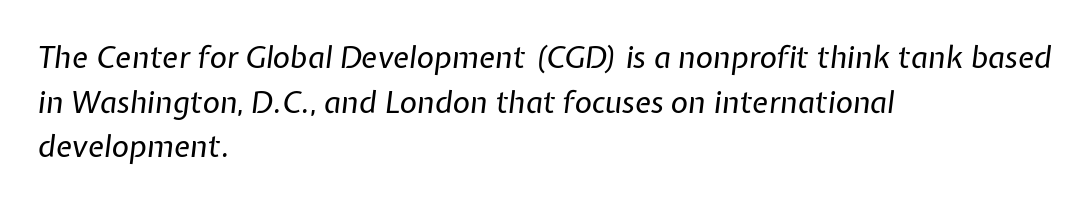
Honestly, there is no underline to notice here at all. Each letter keeps its own natural width here, so spacing adapts to shape. Inter-character spacing is left at the font's built-in metrics. The line-height multiplier appears to be the usual default.
